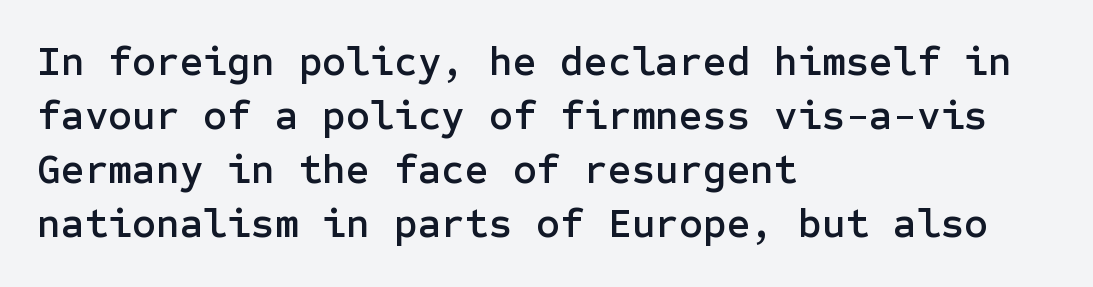
{"serif": "no", "italic": "no", "width": "normal", "stroke_contrast": "low", "x_height": "medium", "underline": "no", "align": "left", "line_spacing": "normal", "line_spacing_ratio": 1.32, "letter_spacing": "normal", "letter_spacing_em": 0.0, "glyph_px": 41}
